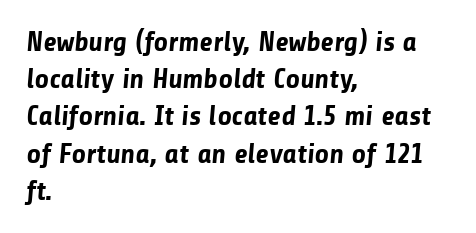
The image shows 28 px bold sans-serif type; set left-aligned, normal line spacing (1.33x), normal letter spacing, not underlined; low stroke contrast and a medium x-height.
